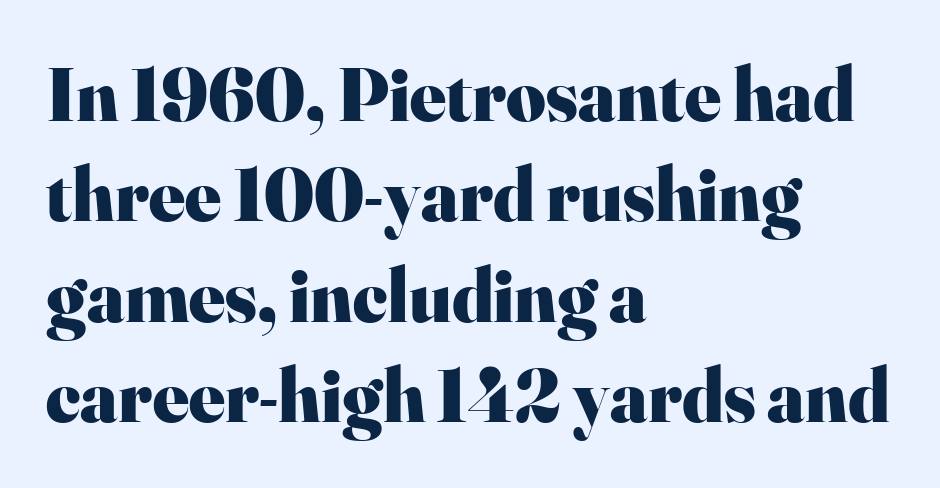
Q: Is the text bold? A: Yes.
Q: Is the text italic (slanted)? A: No, it is upright.
Q: Is the typeface a serif or a sans-serif typeface? A: Serif.
Q: Is the text underlined? A: No.
Q: How is the paragraph aligned? A: Left-aligned.
Q: Is the spacing between letters normal or unusually wide? A: Normal.
Q: Is the spacing between lines tight, normal or loose? A: Normal.
Q: Width (condensed, normal, or wide)? A: Normal.
Q: Stroke contrast? A: High.
Q: x-height? A: Small.
Q: Monospaced? A: No.
